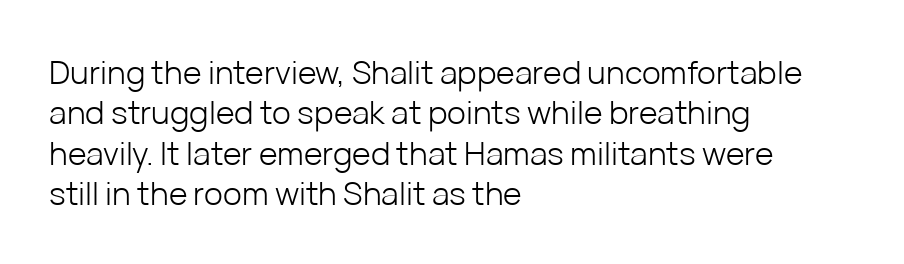
The image shows 32 px light sans-serif type, upright; set left-aligned, normal line spacing (1.26x), normal letter spacing, not underlined; low stroke contrast and a medium x-height.
